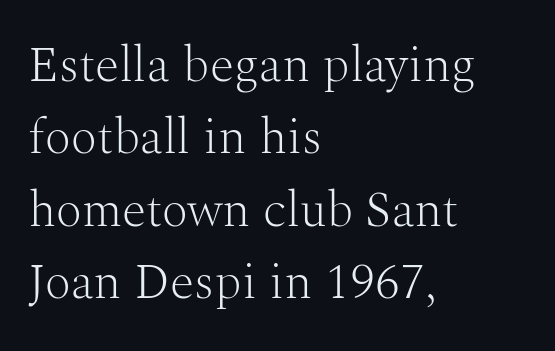
The image shows 50 px light serif type, upright; set left-aligned, normal line spacing (1.45x), normal letter spacing, not underlined; medium stroke contrast and a medium x-height.
